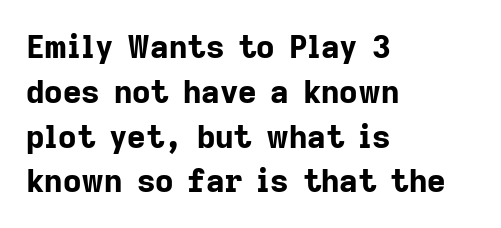
Q: Is the text bold? A: Yes.
Q: Is the text italic (slanted)? A: No, it is upright.
Q: Is the typeface a serif or a sans-serif typeface? A: Sans-serif.
Q: Is the text underlined? A: No.
Q: How is the paragraph aligned? A: Left-aligned.
Q: Is the spacing between letters normal or unusually wide? A: Normal.
Q: Is the spacing between lines tight, normal or loose? A: Normal.
Q: Width (condensed, normal, or wide)? A: Normal.
Q: Stroke contrast? A: Low.
Q: x-height? A: Medium.
Q: Monospaced? A: No.
